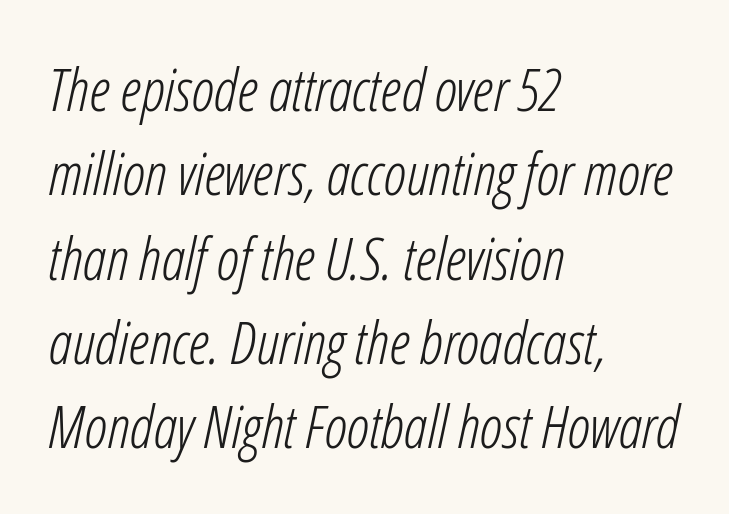
On a weight scale, this lands at 450 or below. These lines are rendered in a variable-pitch font. Does the copy run flush right? No — it runs flush left. Evenly set lines give the paragraph a standard silhouette. Clear beneath every line of the passage. Each word holds together tightly as a unit, with standard inter-letter gaps.
